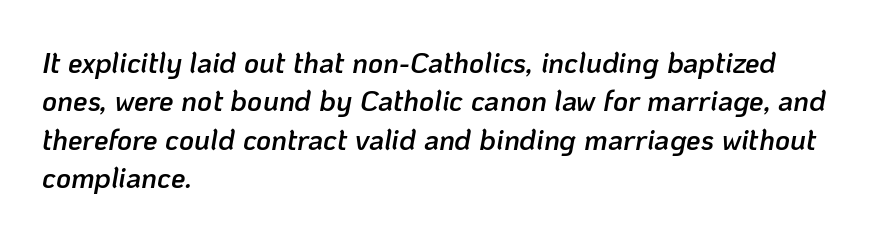
The vertical gap from one line to the next is medium. Compared with typical body copy, the letter spacing here is the same. I'd describe the lettering as semibold — firm but not a full bold. The baseline area is clear. Tall strokes in this sample are angled rather than plumb. The passage shown is typed in a proportional face where columns would drift.
